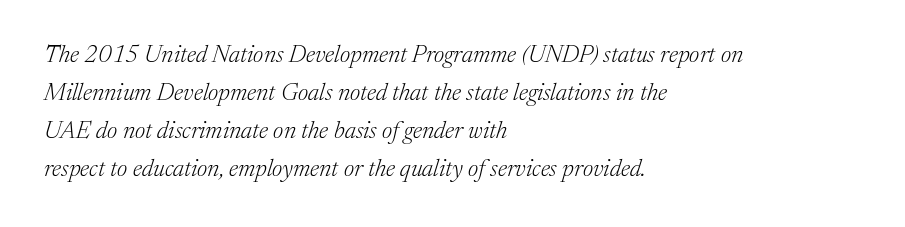
{"italic": "yes", "lean": "right", "slant_degrees": 17, "bold": "no", "underline": "no", "align": "left", "line_spacing": "normal", "line_spacing_ratio": 1.58, "letter_spacing": "normal", "letter_spacing_em": 0.0, "glyph_px": 24}
